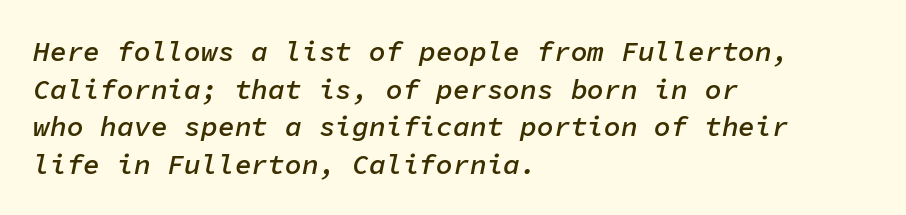
Words float on clear page, feet unadorned. One glance says typical: line gaps are just what's usual. Set as a demibold, roughly 600 on the weight scale. Do the characters align in a grid? Yes, the font is monospaced. In terms of posture, this sample is oblique.
